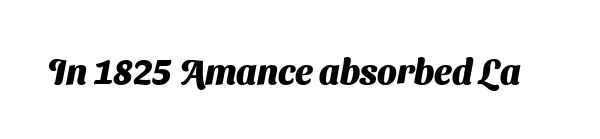
The image shows 35 px heavy sans-serif type; set normal letter spacing, not underlined; medium stroke contrast and a medium x-height.
